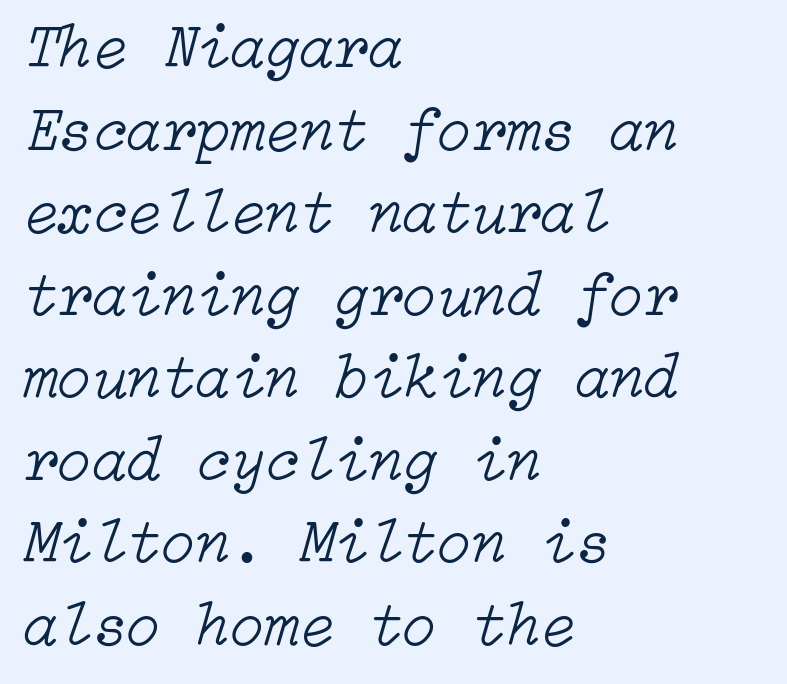
Alignment: flush left. No word sits above an underline. What's the leading like? Ordinary, nothing unusual. These lines keep a tight, regular rhythm from letter to letter. Emphasis-style slanted type is in use.
